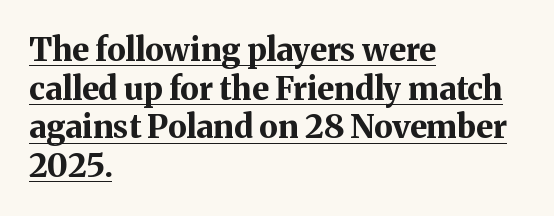
What decoration does the sample have? An underline. Is this a fixed-width face? No — the glyphs have proportional, varying widths. These lines stack with their left ends in a neat column. Honestly, the letter spacing is just normal — you wouldn't notice it. You'd pick this weight for a headline — it's a proper bold. The lettering stays uniformly vertical, giving the passage a roman look.
